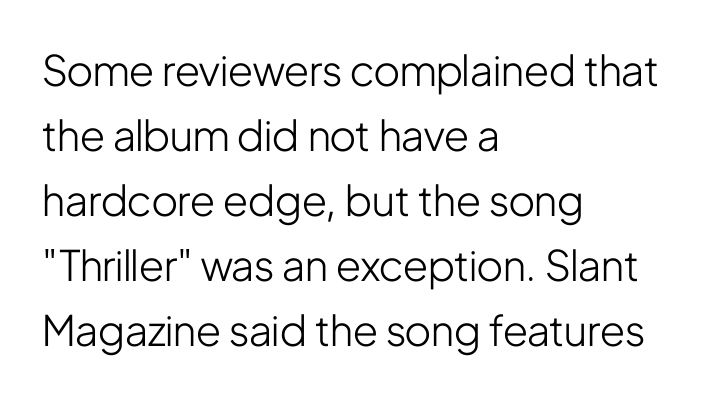
The weight tops out at a normal text grade. Classification — sans serif. A classic flush-left, rag-right setting is used for this passage. In terms of posture, this sample is upright. A typesetter would call this proportional, since set widths differ per character. Is there much room between lines? A standard amount, neither cramped nor airy.
